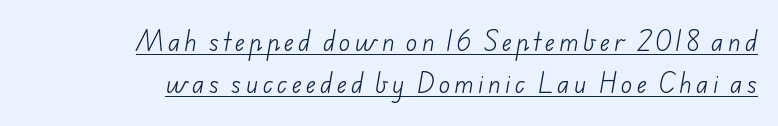
{"bold": "no", "underline": "yes", "align": "right", "line_spacing_ratio": 1.84, "letter_spacing": "wide", "letter_spacing_em": 0.2, "glyph_px": 23}
